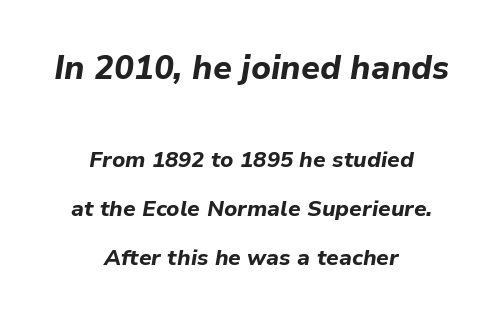
Q: Is the text bold? A: Yes.
Q: Is the text italic (slanted)? A: Yes, it leans right by about 9 degrees.
Q: Is the text underlined? A: No.
Q: How is the paragraph aligned? A: Centered.
Q: Is the spacing between letters normal or unusually wide? A: Normal.
Q: Is the spacing between lines tight, normal or loose? A: Loose.
Q: Which block of text is set in a larger size, the first (top) or the second (bottom)? A: The first (top) one.
Q: Width (condensed, normal, or wide)? A: Normal.
Q: Stroke contrast? A: Low.
Q: x-height? A: Medium.
Q: Monospaced? A: No.
